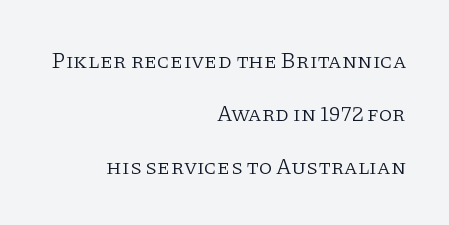
Students, observe: this is what heavily led, spacious text looks like. Each row of text sits above clean, open space. This sample uses an upright cut, with every glyph sitting square on the baseline. No extra tracking has been applied to these lines. Is this a heavy cut? Hardly; it is regular or lighter.
